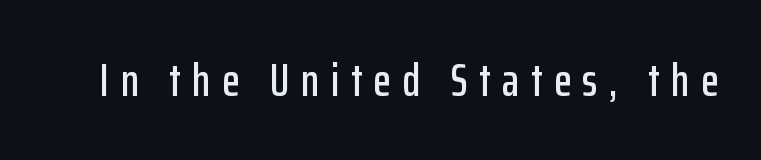
A roman cut, with each character standing at attention. This sample uses a sans-serif face. The strip under each line holds only bare page. The line texture is sparse and dotted thanks to wide tracking.
